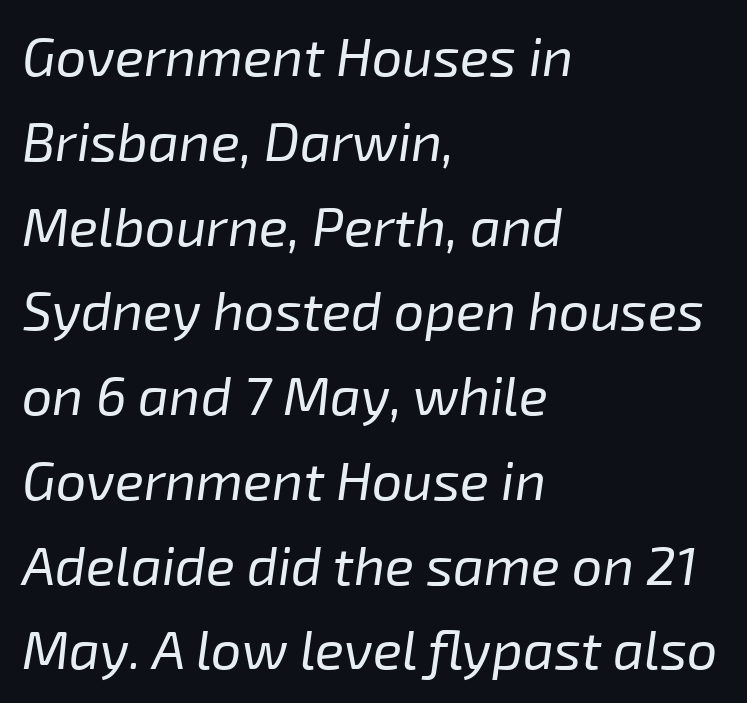
Q: Is the text bold? A: No.
Q: Is the text italic (slanted)? A: Yes, it leans right by about 8 degrees.
Q: Is the text underlined? A: No.
Q: How is the paragraph aligned? A: Left-aligned.
Q: Is the spacing between letters normal or unusually wide? A: Normal.
Q: Is the spacing between lines tight, normal or loose? A: Normal.
Q: Width (condensed, normal, or wide)? A: Normal.
Q: Stroke contrast? A: Low.
Q: x-height? A: Medium.
Q: Monospaced? A: No.
